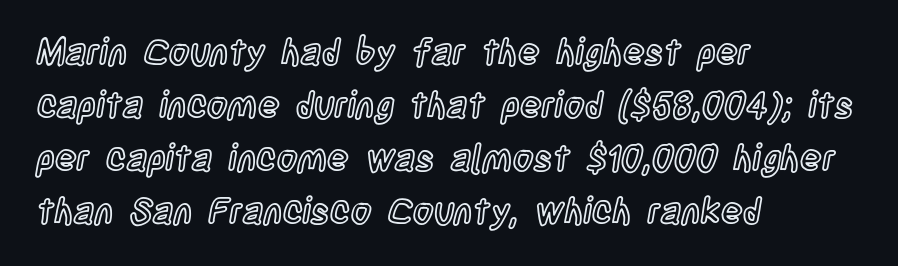
The image shows 36 px condensed type; set left-aligned, normal line spacing (1.47x), normal letter spacing, not underlined; a large x-height.
